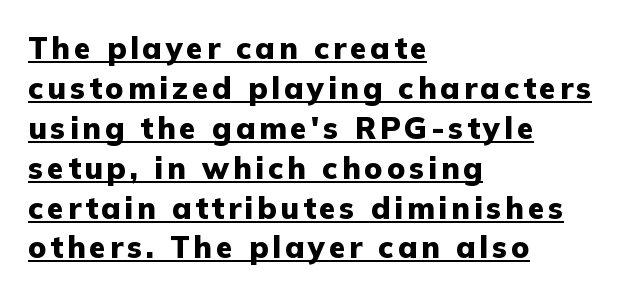
The image shows 30 px heavy sans-serif type, upright; set left-aligned, normal line spacing (1.33x), underlined; low stroke contrast and a medium x-height.
